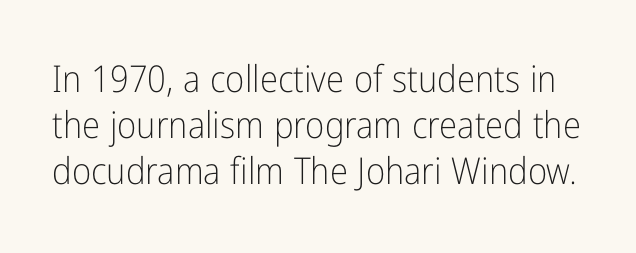
The image shows 37 px light, condensed sans-serif type, upright; set line spacing 1.24x, normal letter spacing, not underlined; low stroke contrast and a medium x-height.
